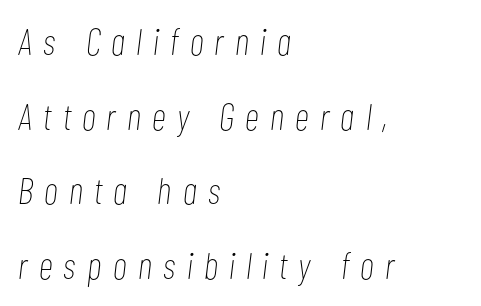
Line starts are locked; line ends wander. Compared with a typical body face, this is equally light or lighter still. The tracking reads as deliberately expanded to a designer's eye. Type without underlining.
